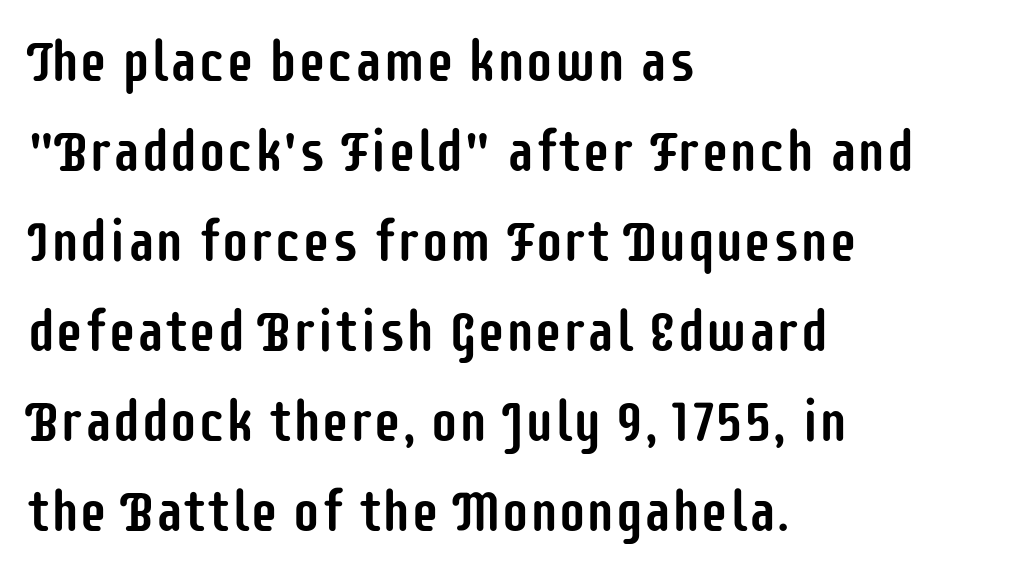
Glyph-to-glyph distance matches everyday printed text. Each letter keeps its own natural width here, so spacing adapts to shape. Short and long lines alike share a common starting point at left. Any mark beneath the type? The region is blank. Interline gaps are of average width in this sample.
